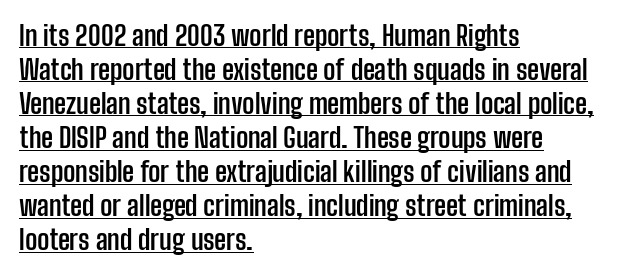
The image shows 27 px bold type, upright; set left-aligned, normal line spacing (1.26x), normal letter spacing, underlined.
